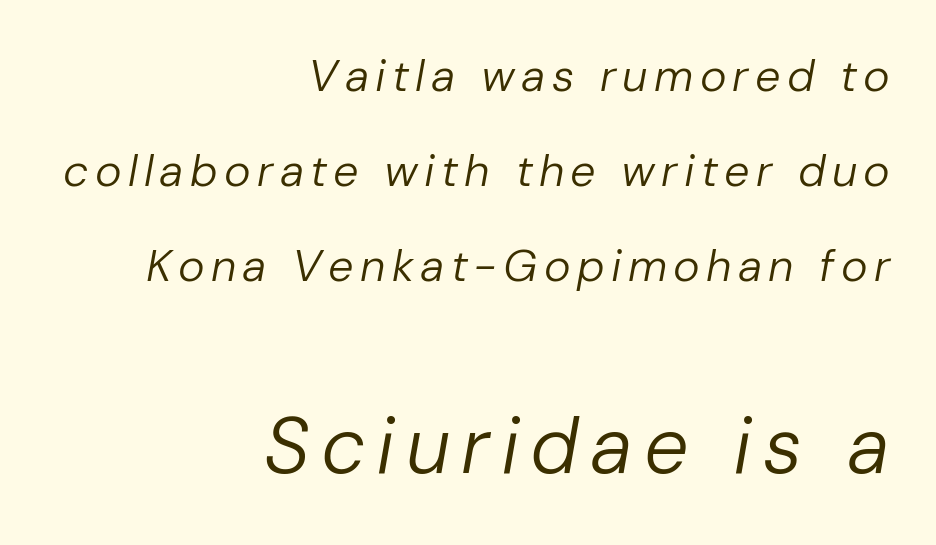
The image shows 79 px regular-weight type, italic (leaning right); set right-aligned, loose line spacing (2.11x), not underlined; the second (bottom) block is 1.76x larger; low stroke contrast and a medium x-height.
